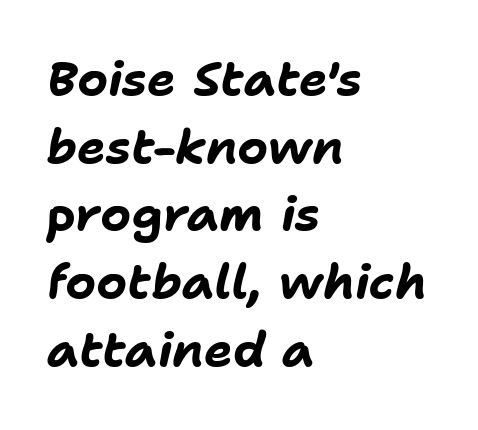
The image shows 48 px bold type, italic (leaning right); set left-aligned, normal line spacing (1.41x), normal letter spacing, not underlined; low stroke contrast and a medium x-height.
